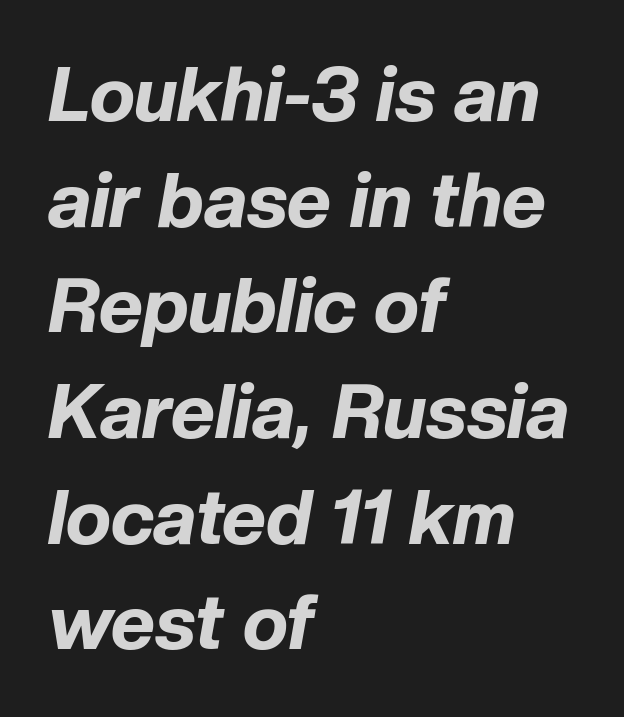
The image shows 76 px bold type, italic (leaning right); set left-aligned, normal line spacing (1.39x), normal letter spacing, not underlined; low stroke contrast and a medium x-height.
